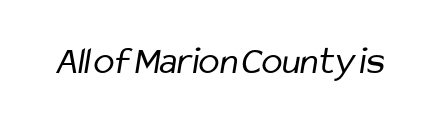
The image shows 39 px regular-weight, condensed sans-serif type; set normal letter spacing, not underlined; low stroke contrast and a medium x-height.
